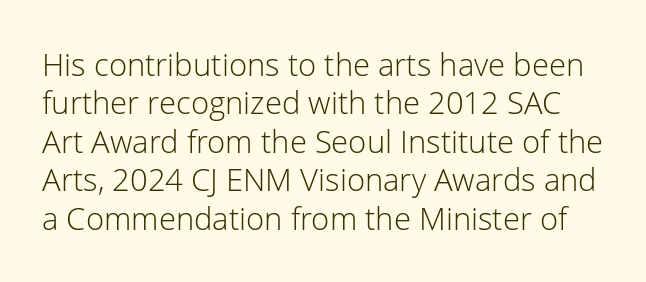
This is roman type, the default non-slanted kind. The face looks like a standard text weight, possibly lighter. Underlining? Definitely not there. You could not count columns in this text — the font is proportionally spaced.
